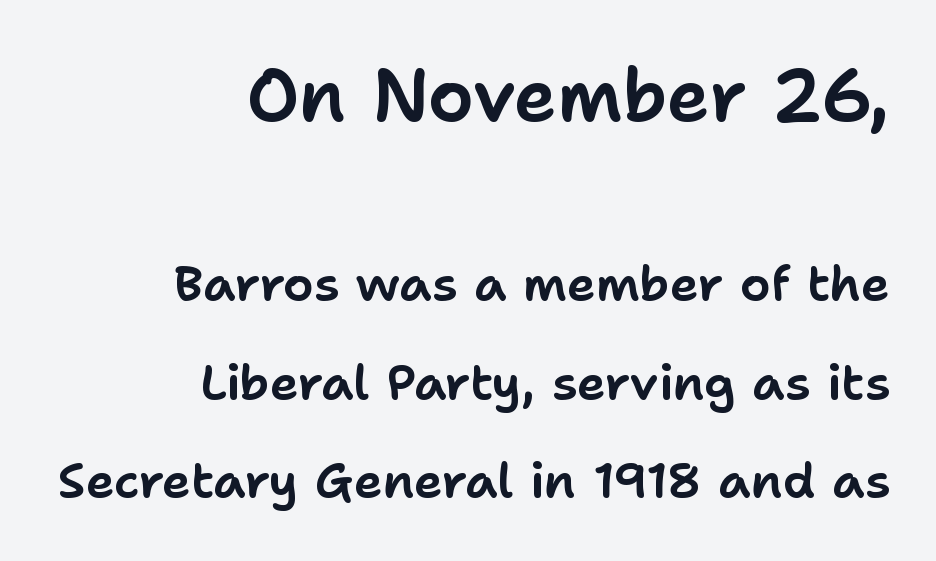
The image shows 73 px sans-serif type, upright; set right-aligned, loose line spacing (2.01x), normal letter spacing, not underlined; the first (top) block is 1.49x larger; low stroke contrast and a medium x-height.
